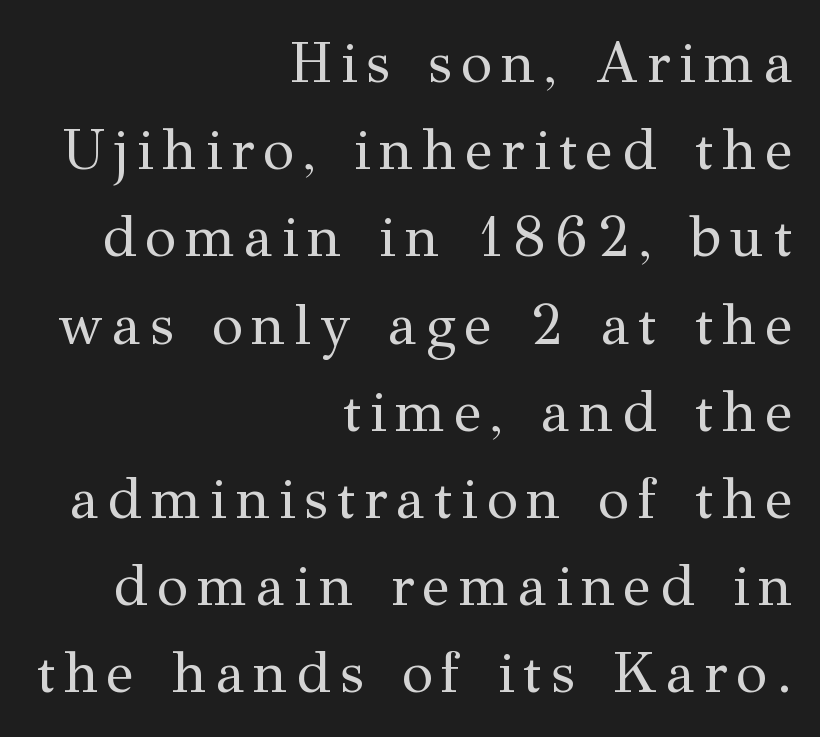
{"serif": "yes", "italic": "no", "bold": "no", "weight": "regular", "width": "normal", "stroke_contrast": "medium", "x_height": "medium", "monospaced": "no", "underline": "no", "align": "right", "line_spacing": "normal", "line_spacing_ratio": 1.53, "glyph_px": 57}
